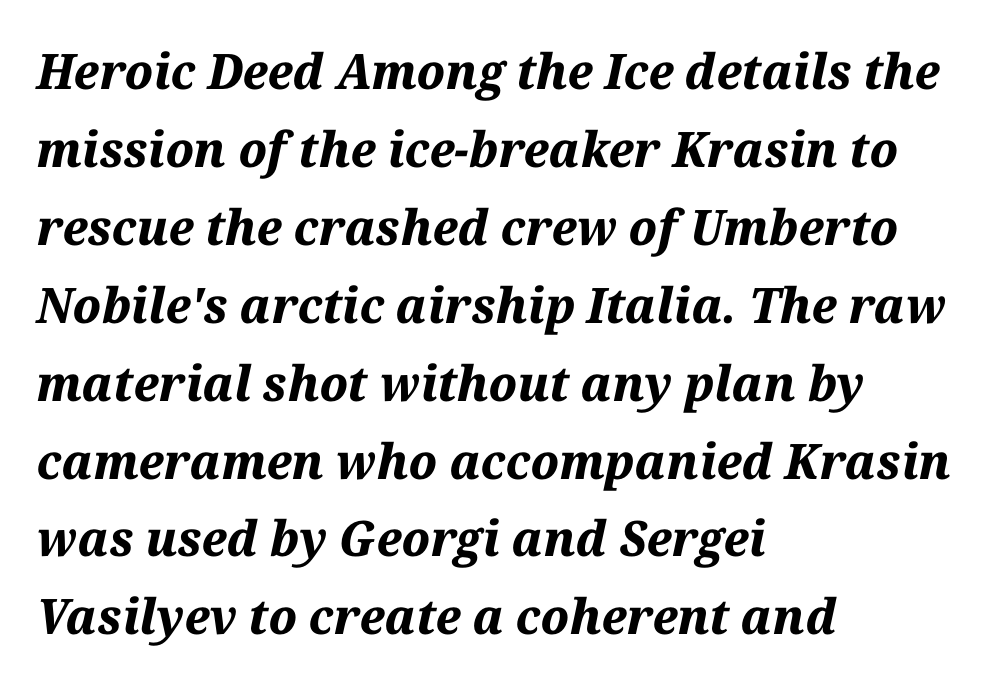
The image shows 49 px bold type, italic (leaning right); set left-aligned, normal line spacing (1.59x), normal letter spacing, not underlined; medium stroke contrast and a medium x-height.
